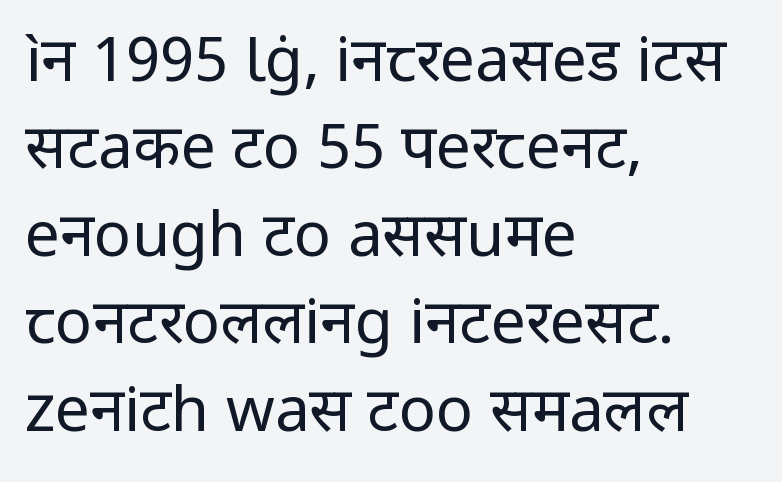
{"serif": "no", "italic": "no", "bold": "no", "weight": "regular", "width": "normal", "stroke_contrast": "low", "x_height": "medium", "monospaced": "no", "underline": "no", "align": "left", "line_spacing": "normal", "line_spacing_ratio": 1.41, "letter_spacing": "normal", "letter_spacing_em": 0.0, "glyph_px": 62}
